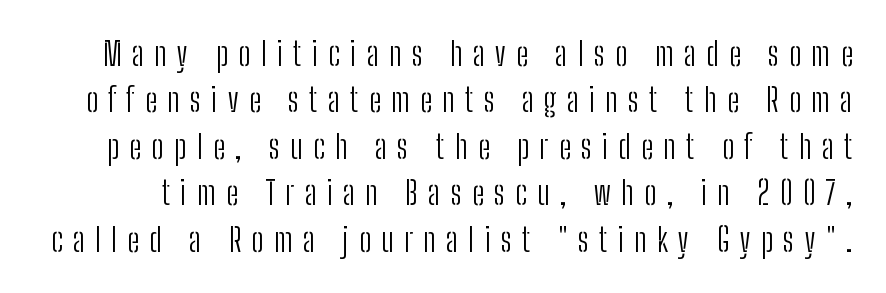
{"serif": "no", "italic": "no", "bold": "no", "weight": "light", "width": "condensed", "stroke_contrast": "low", "x_height": "medium", "monospaced": "no", "underline": "no", "line_spacing": "normal", "line_spacing_ratio": 1.45, "letter_spacing": "wide", "letter_spacing_em": 0.33, "glyph_px": 32}
